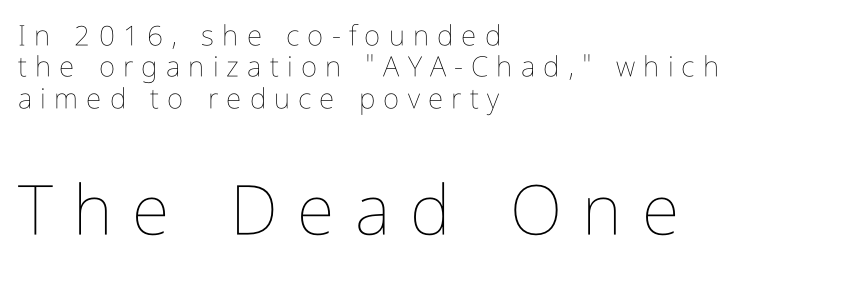
Style check: upright. Larger block? The one below; the one above is distinctly smaller. Spacing verdict: proportional, widths tailored to each character. The font is comparable to plain body text, perhaps lighter. A typesetter would call this heavily tracked-out type.
